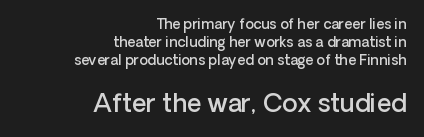
{"italic": "no", "bold": "semi", "underline": "no", "align": "right", "line_spacing": "normal", "line_spacing_ratio": 1.3, "letter_spacing": "normal", "letter_spacing_em": 0.0, "larger_block": "second", "size_ratio": 1.79, "glyph_px": 25}
